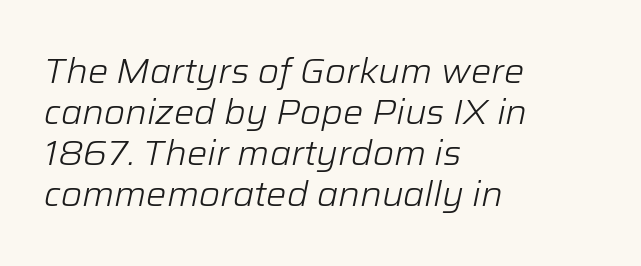
The image shows 34 px light type, italic (leaning right); set left-aligned, line spacing 1.21x, normal letter spacing, not underlined; low stroke contrast and a medium x-height.
